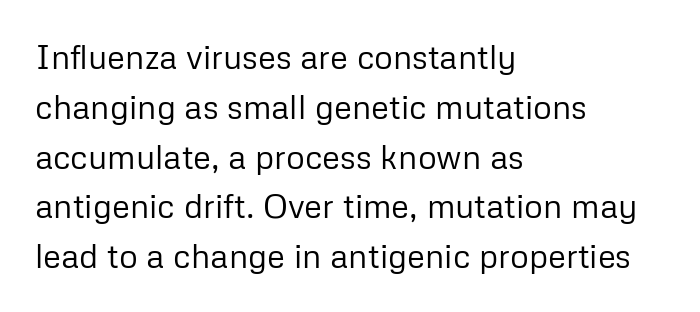
The image shows 33 px regular-weight sans-serif type, upright; set left-aligned, normal line spacing (1.51x), normal letter spacing, not underlined; low stroke contrast and a medium x-height.
